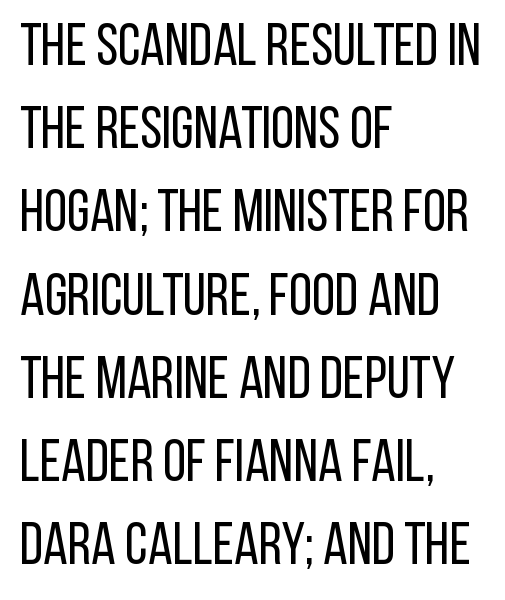
The image shows 59 px regular-weight, condensed sans-serif type, upright; set left-aligned, normal line spacing (1.41x), normal letter spacing, not underlined; low stroke contrast and a large x-height.
